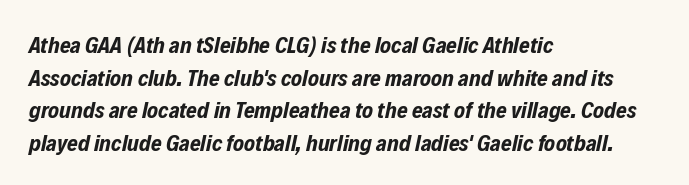
{"italic": "yes", "lean": "right", "slant_degrees": 12, "bold": "yes", "underline": "no", "align": "left", "line_spacing": "normal", "line_spacing_ratio": 1.42, "letter_spacing": "normal", "letter_spacing_em": 0.0, "glyph_px": 23}
